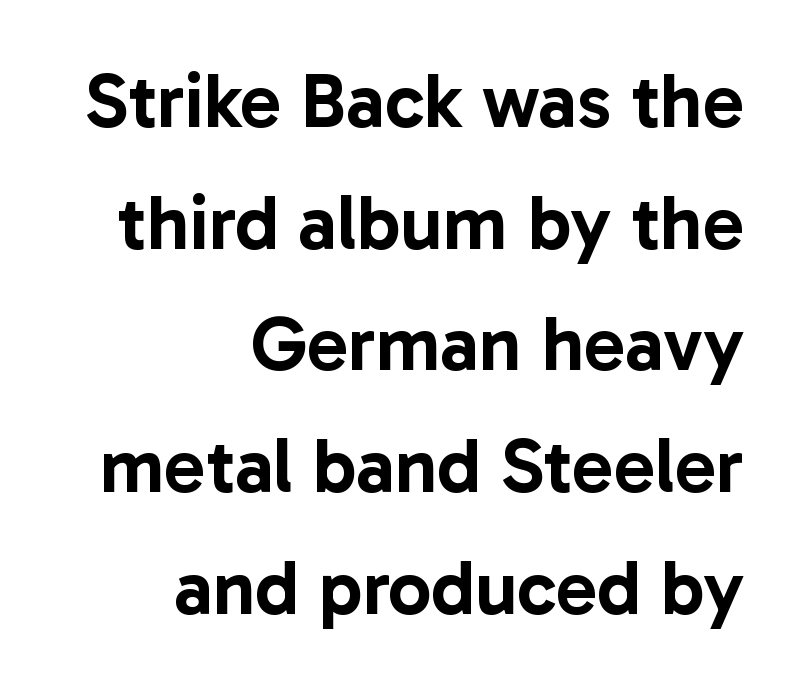
Q: Is the text italic (slanted)? A: No, it is upright.
Q: Is the typeface a serif or a sans-serif typeface? A: Sans-serif.
Q: Is the text underlined? A: No.
Q: How is the paragraph aligned? A: Right-aligned.
Q: Is the spacing between letters normal or unusually wide? A: Normal.
Q: Is the spacing between lines tight, normal or loose? A: Normal.
Q: Width (condensed, normal, or wide)? A: Normal.
Q: Stroke contrast? A: Low.
Q: x-height? A: Medium.
Q: Monospaced? A: No.
